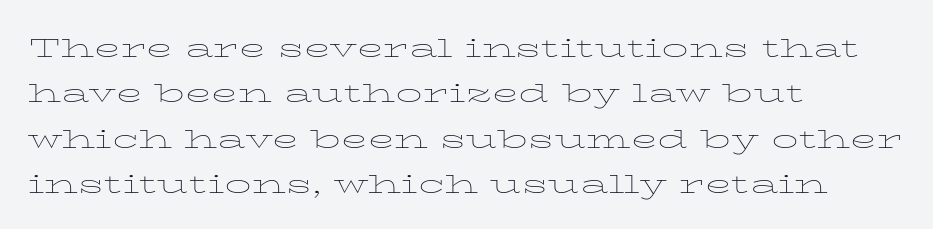
Proportional: the letters do not fall into vertical columns. No word sits above an underline. Casual observation: everything's shoved over to the left. The axis of the letterforms is exactly vertical. The gaps between neighbouring characters are ordinary and unremarkable.
